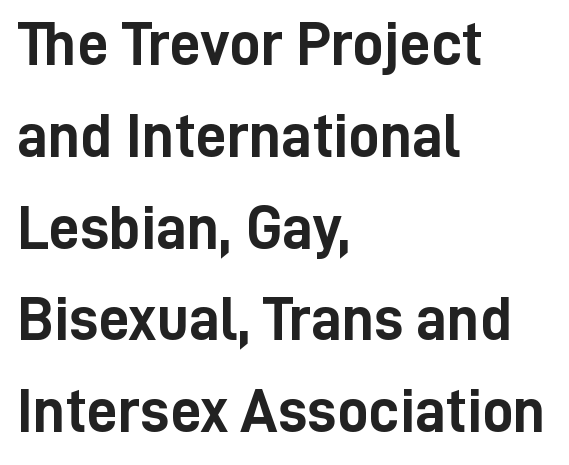
Q: Is the text bold? A: Yes.
Q: Is the text italic (slanted)? A: No, it is upright.
Q: Is the typeface a serif or a sans-serif typeface? A: Sans-serif.
Q: Is the text underlined? A: No.
Q: How is the paragraph aligned? A: Left-aligned.
Q: Is the spacing between letters normal or unusually wide? A: Normal.
Q: Is the spacing between lines tight, normal or loose? A: Normal.
Q: Width (condensed, normal, or wide)? A: Condensed.
Q: Stroke contrast? A: Low.
Q: x-height? A: Medium.
Q: Monospaced? A: No.
